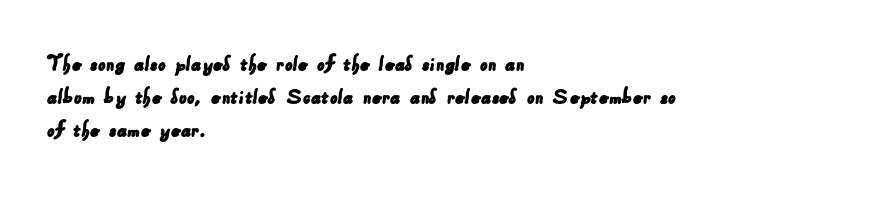
Q: Is the text underlined? A: No.
Q: How is the paragraph aligned? A: Left-aligned.
Q: Is the spacing between letters normal or unusually wide? A: Normal.
Q: Is the spacing between lines tight, normal or loose? A: Normal.
